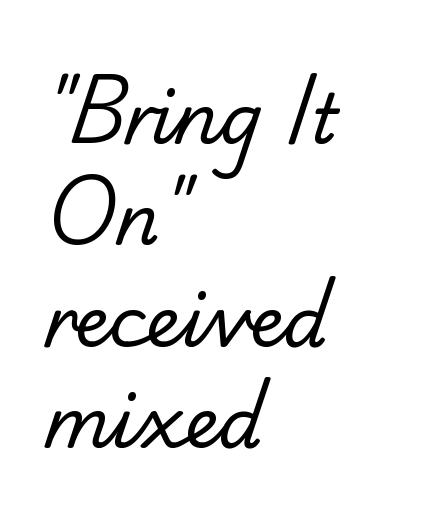
The image shows 70 px regular-weight sans-serif type; set left-aligned, normal line spacing (1.45x), normal letter spacing, not underlined; low stroke contrast and a small x-height.
